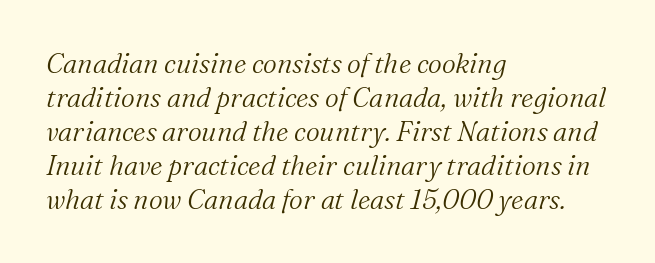
The image shows 27 px text type, italic (leaning right); set left-aligned, normal line spacing (1.26x), normal letter spacing, not underlined.
